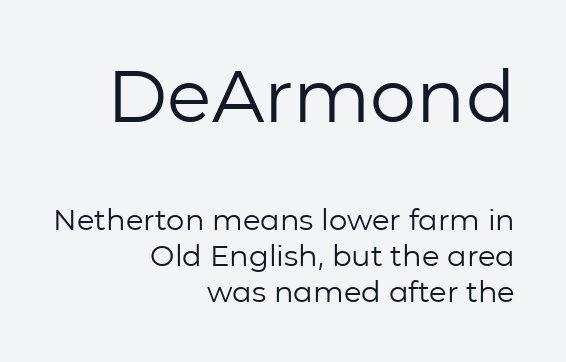
{"serif": "no", "italic": "no", "bold": "no", "weight": "regular", "width": "normal", "stroke_contrast": "low", "x_height": "medium", "monospaced": "no", "underline": "no", "align": "right", "line_spacing": "normal", "line_spacing_ratio": 1.25, "letter_spacing": "normal", "letter_spacing_em": 0.0, "larger_block": "first", "size_ratio": 2.52, "glyph_px": 73}
